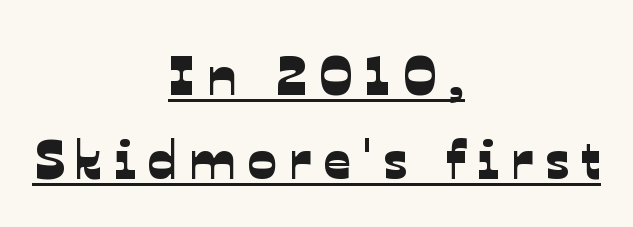
Q: Is the typeface a serif or a sans-serif typeface? A: Sans-serif.
Q: Is the text underlined? A: Yes.
Q: How is the paragraph aligned? A: Centered.
Q: Is the spacing between letters normal or unusually wide? A: Unusually wide.
Q: Is the spacing between lines tight, normal or loose? A: Normal.
Q: Width (condensed, normal, or wide)? A: Normal.
Q: Stroke contrast? A: Low.
Q: x-height? A: Medium.
Q: Monospaced? A: No.
